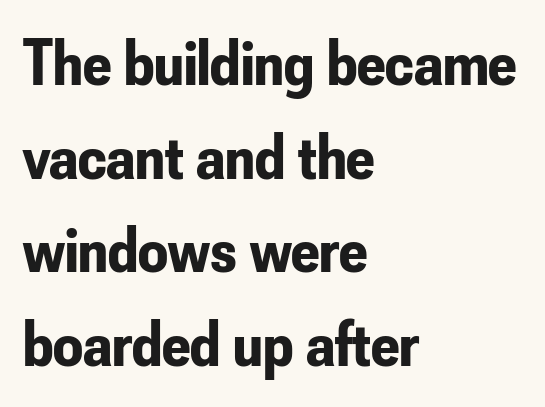
Is this a fixed-width face? No — the glyphs have proportional, varying widths. The glyphs have the mass of a bold cut. The letters carry no serifs — their stems end cleanly without finishing strokes. Each row of text sits above clean, open space.
